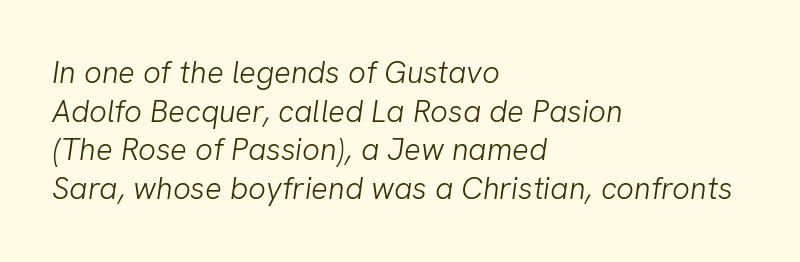
{"serif": "no", "bold": "no", "weight": "light", "width": "normal", "stroke_contrast": "low", "x_height": "medium", "monospaced": "no", "underline": "no", "align": "left", "line_spacing": "normal", "line_spacing_ratio": 1.25, "letter_spacing": "normal", "letter_spacing_em": 0.0, "glyph_px": 31}
